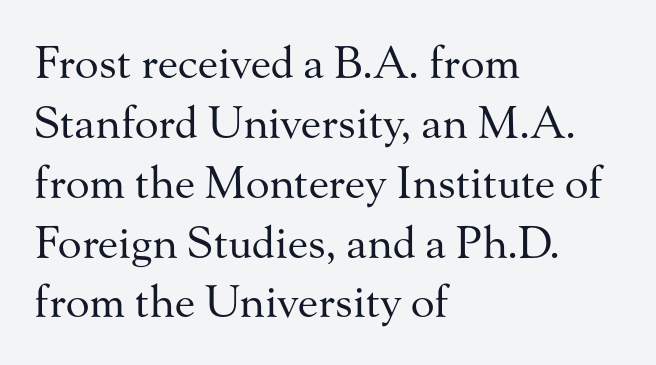
The image shows 44 px regular-weight serif type, upright; set left-aligned, normal line spacing (1.36x), normal letter spacing, not underlined; medium stroke contrast and a small x-height.
